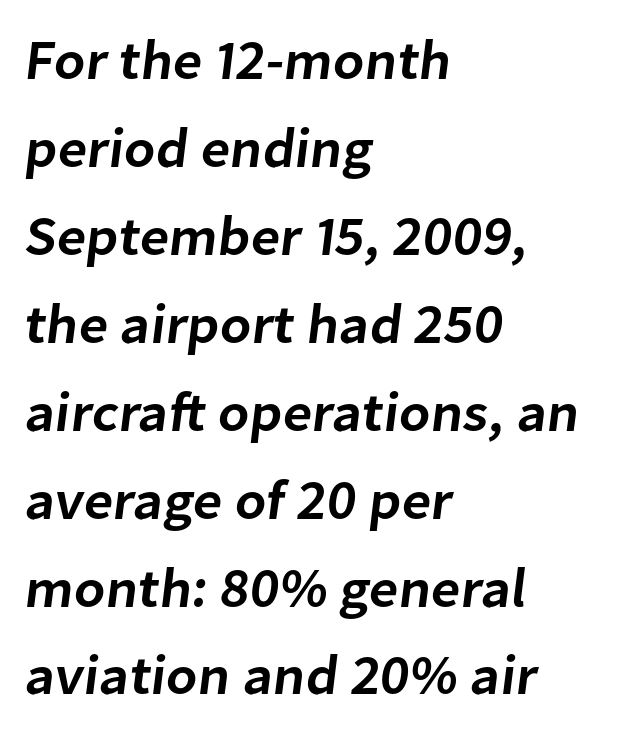
Check under the words: just untouched page. Does extra space separate the letters? No, they use regular spacing. The text block is weighted toward the left margin, trailing off unevenly rightward. Each letter keeps its own natural width here, so spacing adapts to shape. One glance says typical: line gaps are just what's usual.
